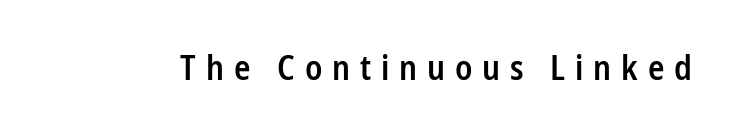
The image shows 34 px semibold, condensed sans-serif type, upright; set unusually wide letter spacing (+0.29 em), not underlined; low stroke contrast and a medium x-height.
